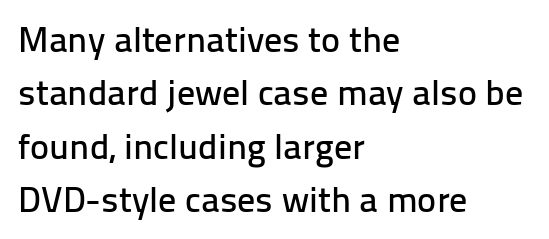
Q: Is the text italic (slanted)? A: No, it is upright.
Q: Is the typeface a serif or a sans-serif typeface? A: Sans-serif.
Q: Is the text underlined? A: No.
Q: How is the paragraph aligned? A: Left-aligned.
Q: Is the spacing between letters normal or unusually wide? A: Normal.
Q: Is the spacing between lines tight, normal or loose? A: Normal.
Q: Width (condensed, normal, or wide)? A: Normal.
Q: Stroke contrast? A: Low.
Q: x-height? A: Medium.
Q: Monospaced? A: No.
